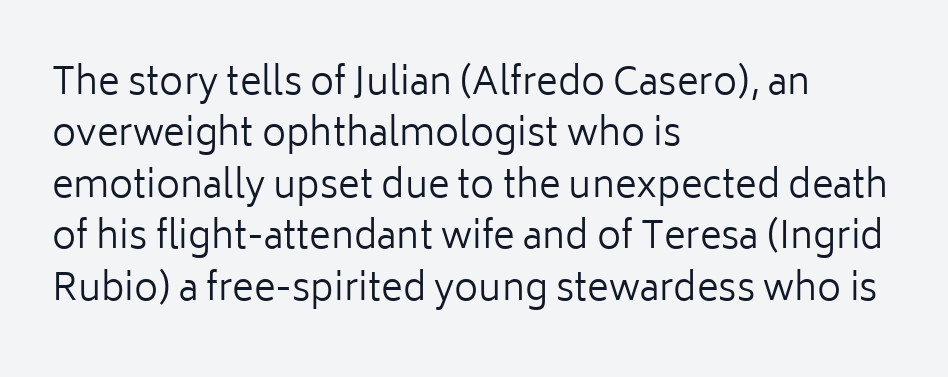
Q: Is the text bold? A: No.
Q: Is the text italic (slanted)? A: No, it is upright.
Q: Is the typeface a serif or a sans-serif typeface? A: Sans-serif.
Q: Is the text underlined? A: No.
Q: How is the paragraph aligned? A: Left-aligned.
Q: Is the spacing between letters normal or unusually wide? A: Normal.
Q: Is the spacing between lines tight, normal or loose? A: Normal.
Q: Width (condensed, normal, or wide)? A: Normal.
Q: Stroke contrast? A: Low.
Q: x-height? A: Medium.
Q: Monospaced? A: No.
